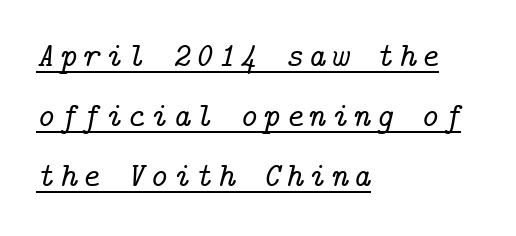
{"serif": "yes", "italic": "yes", "lean": "right", "slant_degrees": 14, "width": "normal", "stroke_contrast": "low", "x_height": "medium", "underline": "yes", "align": "left", "line_spacing_ratio": 1.76, "glyph_px": 34}
